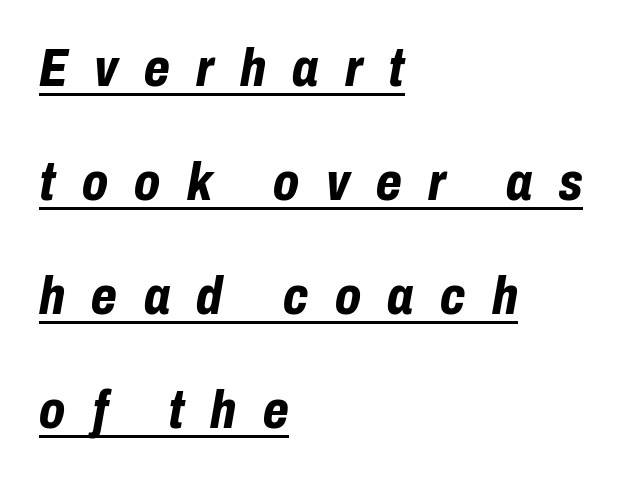
{"italic": "yes", "lean": "right", "slant_degrees": 10, "bold": "yes", "weight": "bold", "width": "condensed", "stroke_contrast": "low", "x_height": "medium", "monospaced": "no", "underline": "yes", "align": "left", "line_spacing": "loose", "line_spacing_ratio": 2.15, "letter_spacing": "wide", "letter_spacing_em": 0.5, "glyph_px": 53}
